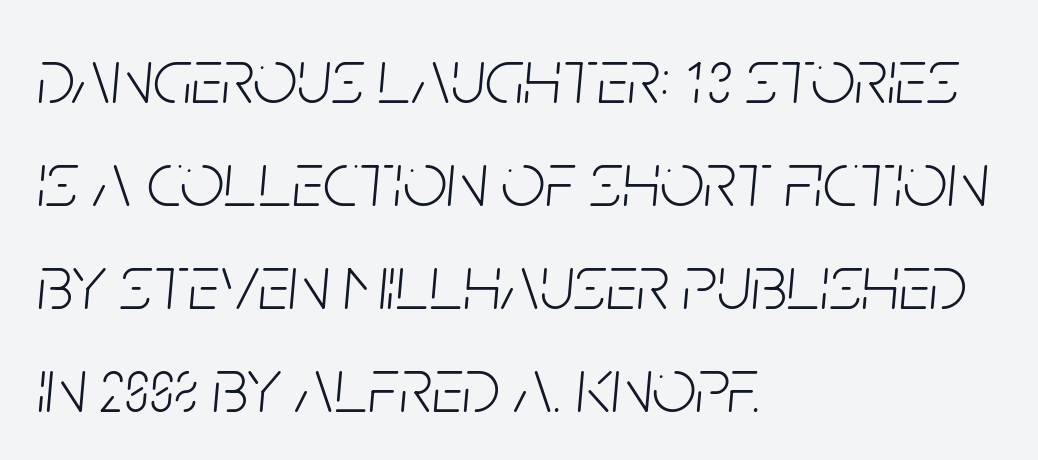
The image shows 78 px light, condensed type, italic (leaning right); set left-aligned, normal line spacing (1.32x), normal letter spacing, not underlined; low stroke contrast and a large x-height.
